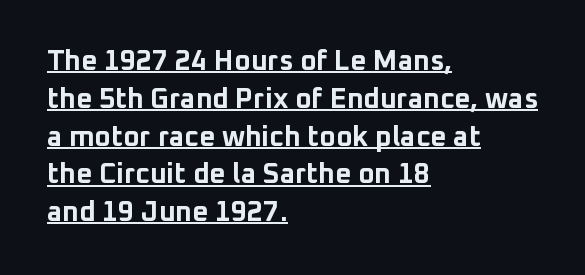
{"serif": "no", "italic": "no", "bold": "yes", "weight": "bold", "width": "normal", "stroke_contrast": "low", "x_height": "medium", "monospaced": "no", "underline": "yes", "align": "left", "line_spacing": "normal", "line_spacing_ratio": 1.35, "letter_spacing": "normal", "letter_spacing_em": 0.0, "glyph_px": 28}
